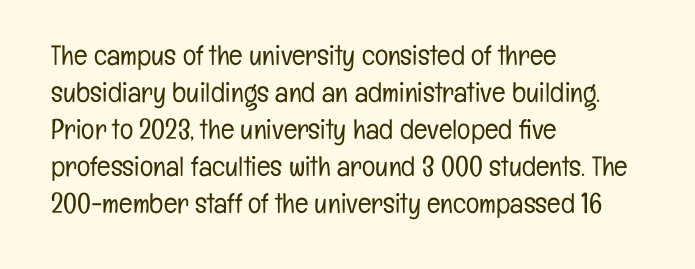
{"serif": "no", "italic": "no", "bold": "no", "weight": "light", "width": "condensed", "stroke_contrast": "low", "x_height": "medium", "monospaced": "no", "underline": "no", "align": "left", "line_spacing": "normal", "line_spacing_ratio": 1.32, "letter_spacing": "normal", "letter_spacing_em": 0.0, "glyph_px": 28}
